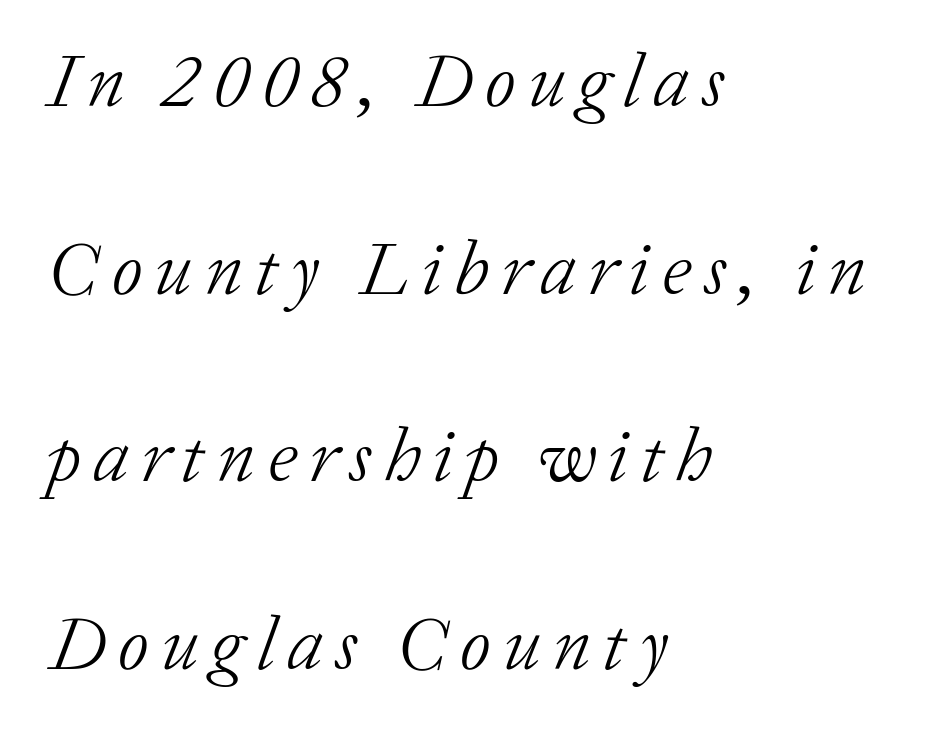
{"serif": "yes", "italic": "yes", "lean": "right", "slant_degrees": 20, "bold": "no", "weight": "light", "width": "normal", "stroke_contrast": "low", "x_height": "medium", "monospaced": "no", "underline": "no", "align": "left", "line_spacing": "loose", "line_spacing_ratio": 2.47, "glyph_px": 76}
